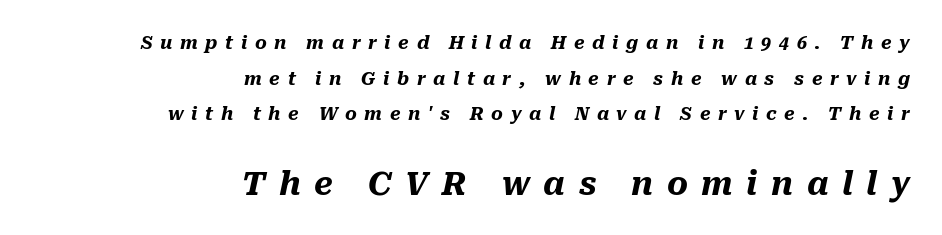
Q: Is the text bold? A: Yes.
Q: Is the text italic (slanted)? A: Yes, it leans right by about 10 degrees.
Q: Is the text underlined? A: No.
Q: How is the paragraph aligned? A: Right-aligned.
Q: Is the spacing between letters normal or unusually wide? A: Unusually wide.
Q: Is the spacing between lines tight, normal or loose? A: Loose.
Q: Which block of text is set in a larger size, the first (top) or the second (bottom)? A: The second (bottom) one.
Q: Width (condensed, normal, or wide)? A: Normal.
Q: Stroke contrast? A: Medium.
Q: x-height? A: Medium.
Q: Monospaced? A: No.
